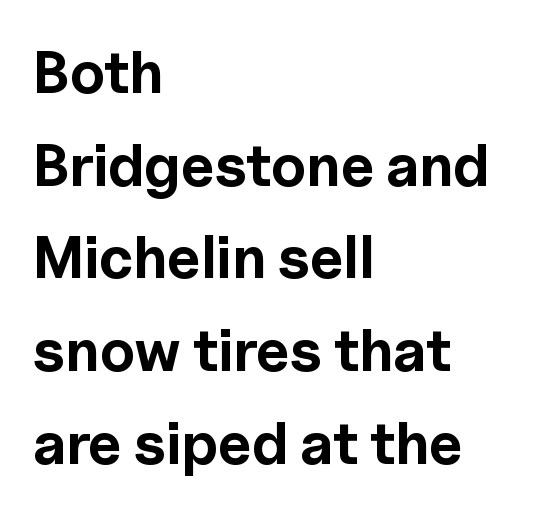
The image shows 59 px bold sans-serif type, upright; set left-aligned, normal line spacing (1.57x), normal letter spacing, not underlined; a medium x-height.
